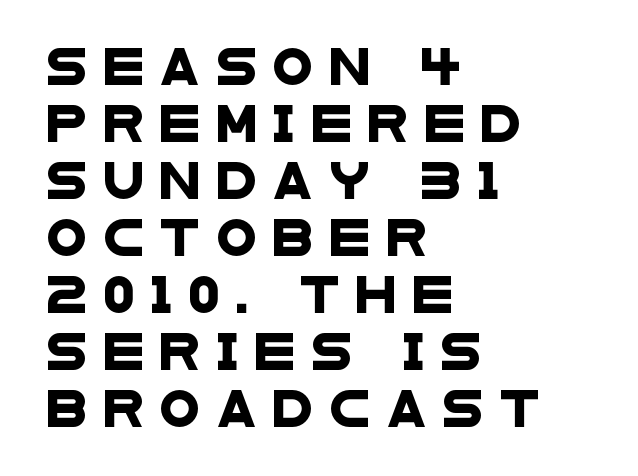
{"serif": "no", "width": "wide", "stroke_contrast": "low", "x_height": "large", "monospaced": "no", "underline": "no", "align": "left", "line_spacing": "normal", "line_spacing_ratio": 1.54, "letter_spacing": "wide", "letter_spacing_em": 0.43, "glyph_px": 37}
